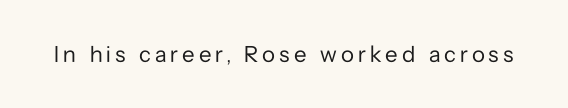
Q: Is the text bold? A: No.
Q: Is the text italic (slanted)? A: No, it is upright.
Q: Is the text underlined? A: No.
